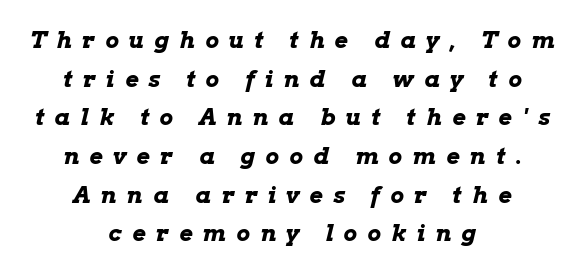
The image shows 23 px bold type, italic (leaning right); set centered, normal line spacing (1.68x), unusually wide letter spacing (+0.45 em), not underlined.
